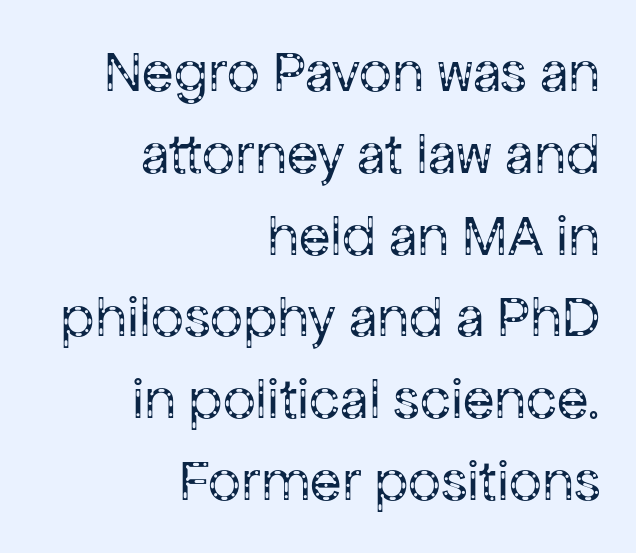
Observe the ordinary spacing: letters are neighbours, not strangers. Do the characters align in a grid? No, the font is proportional. Plain, unruled lines of type. A normal amount of white space separates one row of letters from the next. The paragraph shown leans on its right margin.
